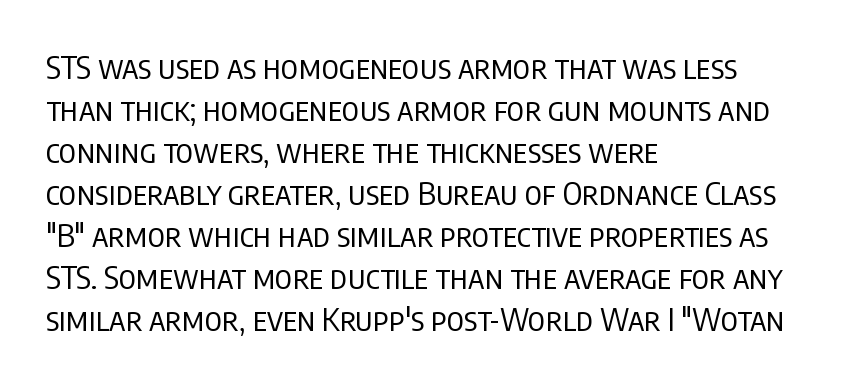
The image shows 32 px regular-weight, condensed sans-serif type, upright; set left-aligned, normal line spacing (1.31x), normal letter spacing, not underlined; low stroke contrast and a large x-height.
